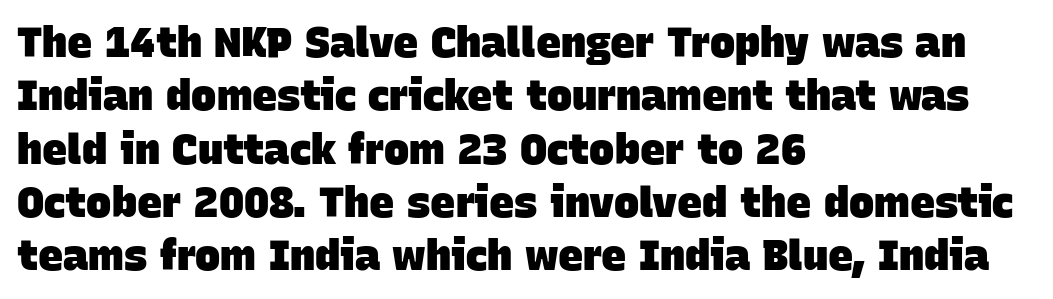
Q: Is the text bold? A: Yes.
Q: Is the typeface a serif or a sans-serif typeface? A: Sans-serif.
Q: Is the text underlined? A: No.
Q: How is the paragraph aligned? A: Left-aligned.
Q: Is the spacing between letters normal or unusually wide? A: Normal.
Q: Is the spacing between lines tight, normal or loose? A: Normal.
Q: Width (condensed, normal, or wide)? A: Normal.
Q: Stroke contrast? A: Low.
Q: x-height? A: Large.
Q: Monospaced? A: No.
